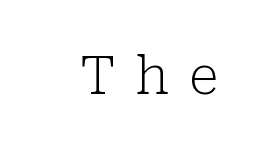
Is there any slant? The stems are plumb. Characters follow at a spacing far wider than the type designer built in. Words float on clear page, feet unadorned. These lines are composed in type with serifs. Is this a heavy cut? Hardly; it is regular or lighter. These lines are rendered in a variable-pitch font.
